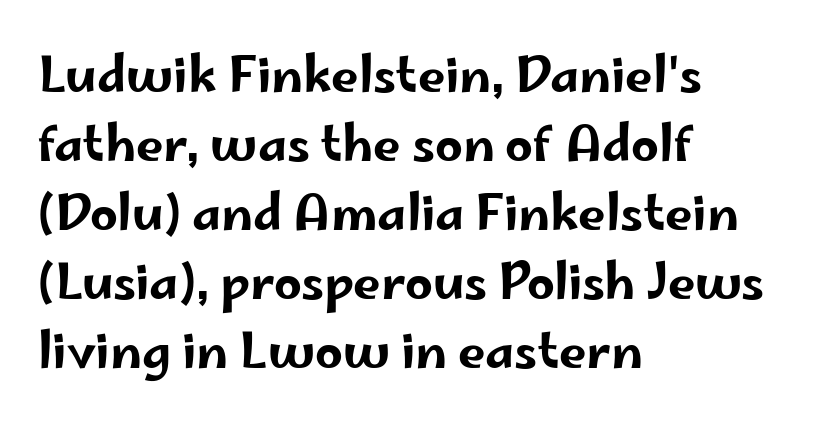
{"serif": "no", "italic": "no", "width": "wide", "stroke_contrast": "low", "x_height": "small", "monospaced": "no", "underline": "no", "align": "left", "line_spacing": "normal", "line_spacing_ratio": 1.41, "letter_spacing": "normal", "letter_spacing_em": 0.0, "glyph_px": 49}
